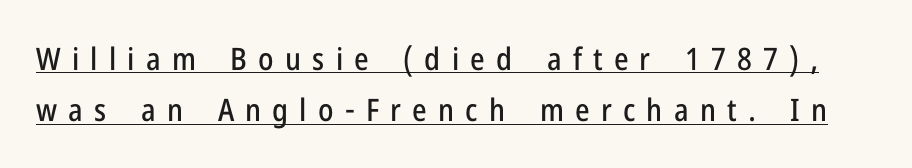
The image shows 31 px condensed sans-serif type, upright; set normal line spacing (1.66x), unusually wide letter spacing (+0.36 em), underlined; low stroke contrast and a medium x-height.
